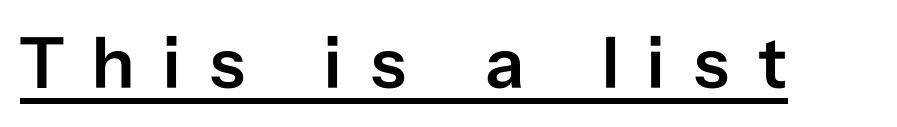
The image shows 73 px semibold sans-serif type, upright; set unusually wide letter spacing (+0.39 em), underlined; low stroke contrast and a medium x-height.
